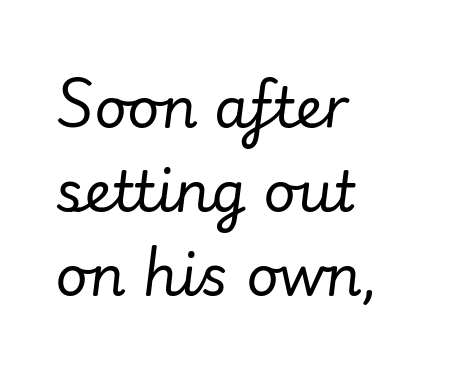
Only glyphs here, with clear space below each row. You can tell it's italic because the verticals aren't actually vertical. The line-height multiplier appears to be the usual default. No extra tracking has been applied to these lines. Letters have the restrained weight of plain body copy at most. Proportional: the letters do not fall into vertical columns.
